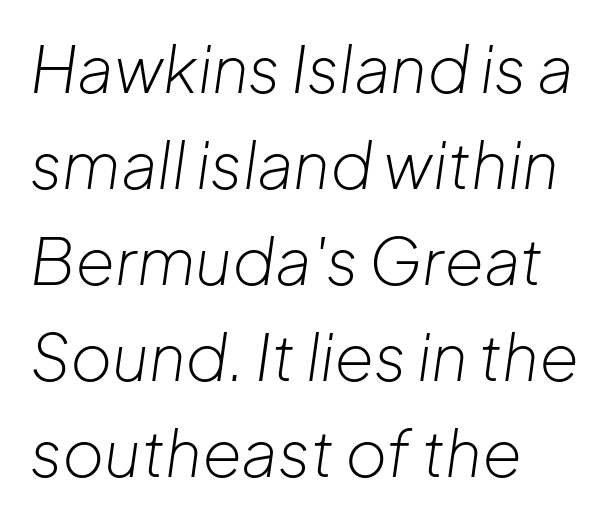
Q: Is the text bold? A: No.
Q: Is the text italic (slanted)? A: Yes, it leans right by about 8 degrees.
Q: Is the text underlined? A: No.
Q: How is the paragraph aligned? A: Left-aligned.
Q: Is the spacing between letters normal or unusually wide? A: Normal.
Q: Is the spacing between lines tight, normal or loose? A: Normal.
Q: Width (condensed, normal, or wide)? A: Normal.
Q: Stroke contrast? A: Low.
Q: x-height? A: Medium.
Q: Monospaced? A: No.
